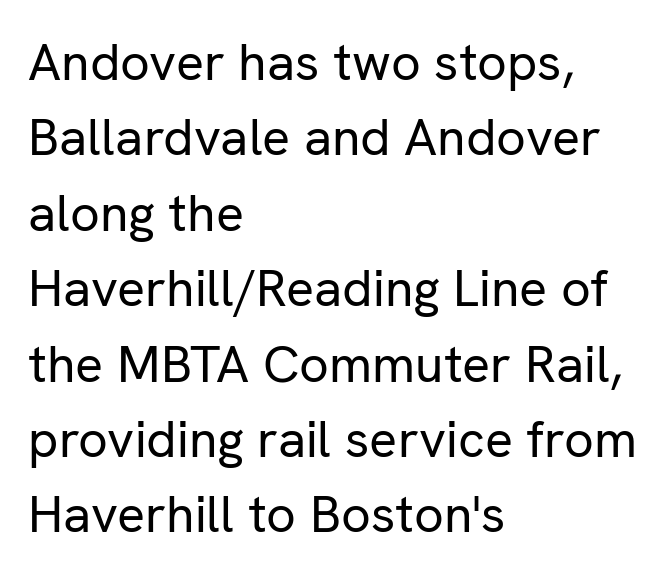
{"serif": "no", "italic": "no", "bold": "no", "weight": "regular", "width": "normal", "stroke_contrast": "low", "x_height": "medium", "monospaced": "no", "underline": "no", "align": "left", "line_spacing": "normal", "line_spacing_ratio": 1.45, "letter_spacing": "normal", "letter_spacing_em": 0.0, "glyph_px": 52}
